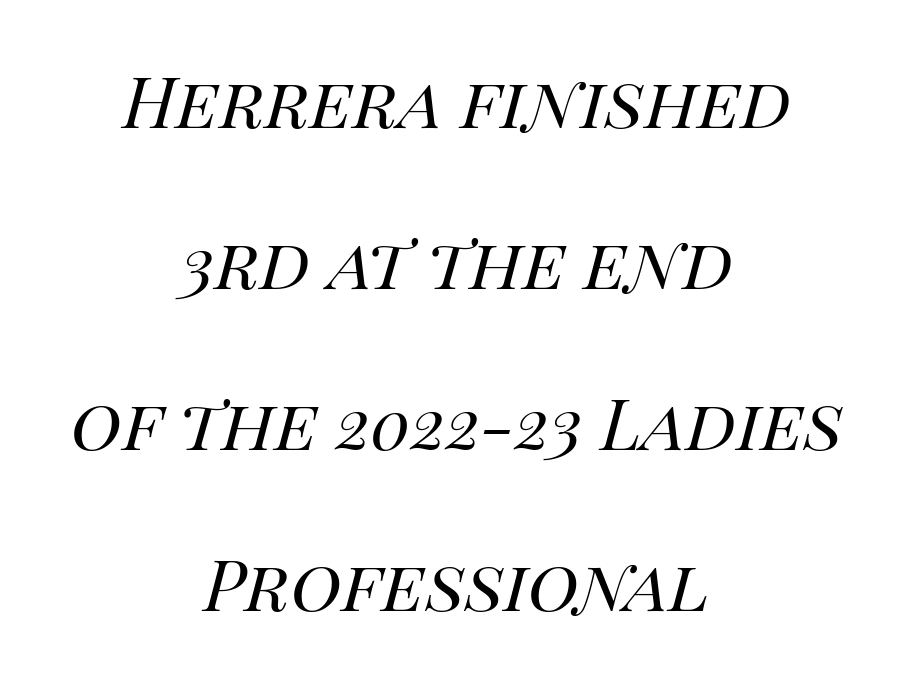
The area under the type is left untouched. The passage shown leans; its letterforms are oblique. On a weight scale, this lands at 450 or below. Every row of glyphs is offset so its center matches the block's center. Letter spacing: default.
